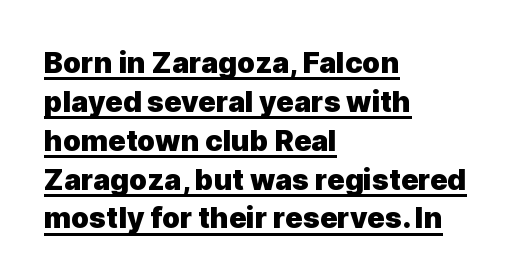
The rendering uses a bold face; every stroke is thick and dark. These lines are composed in type without serifs. It's the straight-up-and-down kind of type. Decoration check: the copy is underlined. Does the leading feel generous? No, just average. The text block is weighted toward the left margin, trailing off unevenly rightward.
